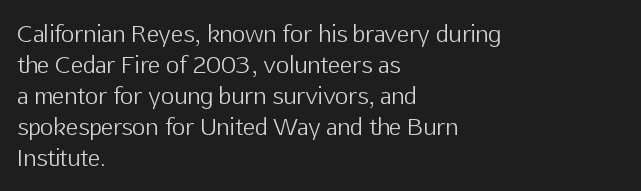
{"italic": "no", "bold": "no", "underline": "no", "align": "left", "line_spacing": "normal", "line_spacing_ratio": 1.35, "letter_spacing": "normal", "letter_spacing_em": 0.0, "glyph_px": 23}
